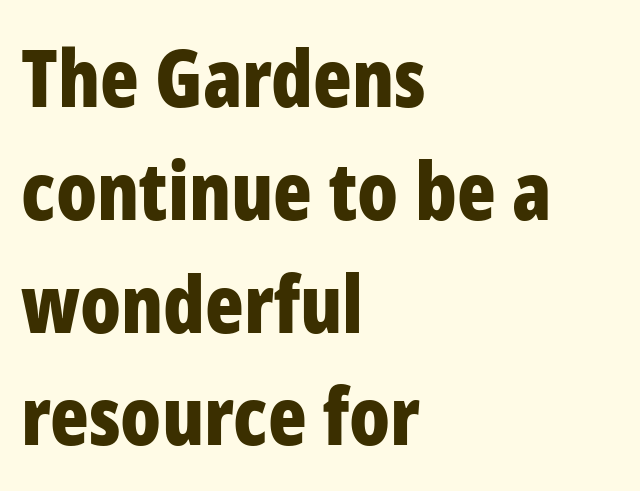
The image shows 80 px bold, condensed sans-serif type, upright; set left-aligned, normal line spacing (1.41x), normal letter spacing, not underlined; low stroke contrast and a medium x-height.
